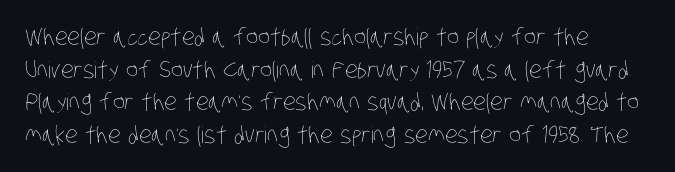
The image shows 23 px text type; set normal line spacing (1.42x), normal letter spacing, not underlined.
